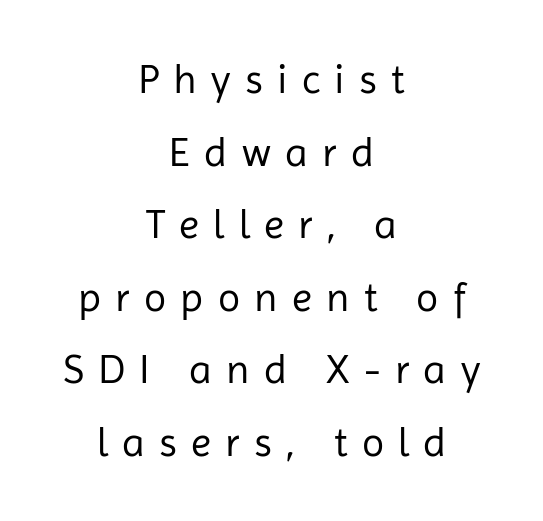
{"serif": "no", "italic": "no", "bold": "no", "weight": "regular", "width": "normal", "stroke_contrast": "low", "x_height": "medium", "monospaced": "no", "underline": "no", "align": "center", "line_spacing_ratio": 1.77, "letter_spacing": "wide", "letter_spacing_em": 0.35, "glyph_px": 41}
